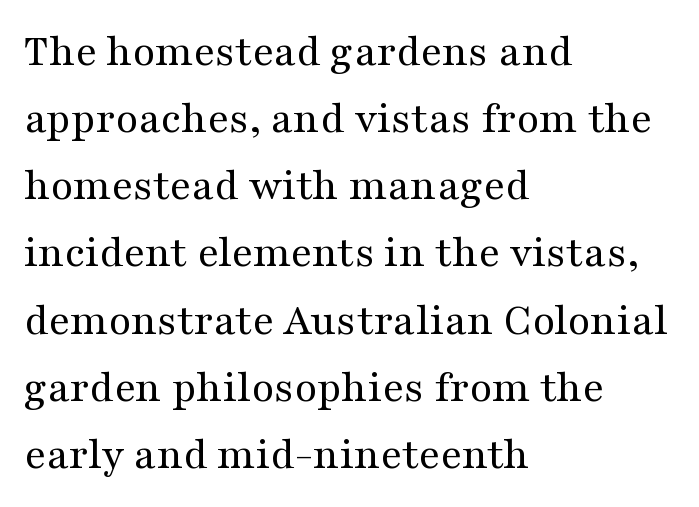
Q: Is the text bold? A: No.
Q: Is the text italic (slanted)? A: No, it is upright.
Q: Is the typeface a serif or a sans-serif typeface? A: Serif.
Q: Is the text underlined? A: No.
Q: How is the paragraph aligned? A: Left-aligned.
Q: Is the spacing between letters normal or unusually wide? A: Normal.
Q: Is the spacing between lines tight, normal or loose? A: Normal.
Q: Width (condensed, normal, or wide)? A: Wide.
Q: Stroke contrast? A: Medium.
Q: x-height? A: Medium.
Q: Monospaced? A: No.
